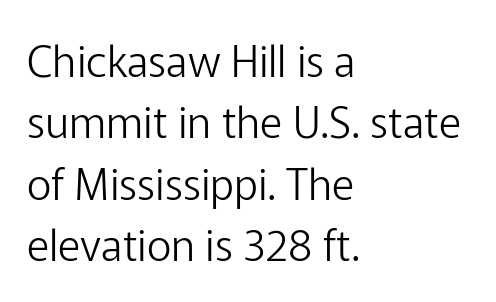
Q: Is the text bold? A: No.
Q: Is the text italic (slanted)? A: No, it is upright.
Q: Is the typeface a serif or a sans-serif typeface? A: Sans-serif.
Q: Is the text underlined? A: No.
Q: How is the paragraph aligned? A: Left-aligned.
Q: Is the spacing between letters normal or unusually wide? A: Normal.
Q: Is the spacing between lines tight, normal or loose? A: Normal.
Q: Width (condensed, normal, or wide)? A: Normal.
Q: Stroke contrast? A: Low.
Q: x-height? A: Medium.
Q: Monospaced? A: No.
